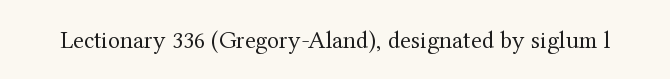
Q: Is the text bold? A: No.
Q: Is the text italic (slanted)? A: No, it is upright.
Q: Is the text underlined? A: No.
Q: Is the spacing between letters normal or unusually wide? A: Normal.
